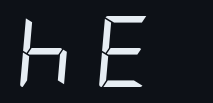
{"italic": "yes", "lean": "right", "slant_degrees": 5, "bold": "no", "weight": "regular", "width": "condensed", "stroke_contrast": "low", "x_height": "large", "underline": "no", "letter_spacing": "wide", "letter_spacing_em": 0.29, "glyph_px": 71}
